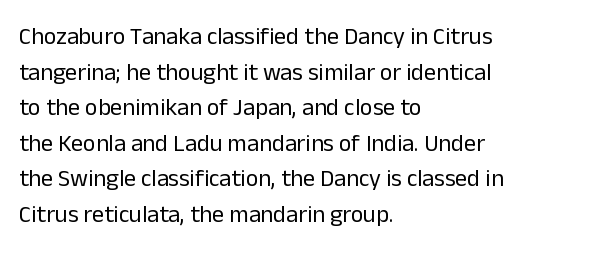
The image shows 24 px text type, upright; set left-aligned, normal line spacing (1.48x), normal letter spacing, not underlined.
